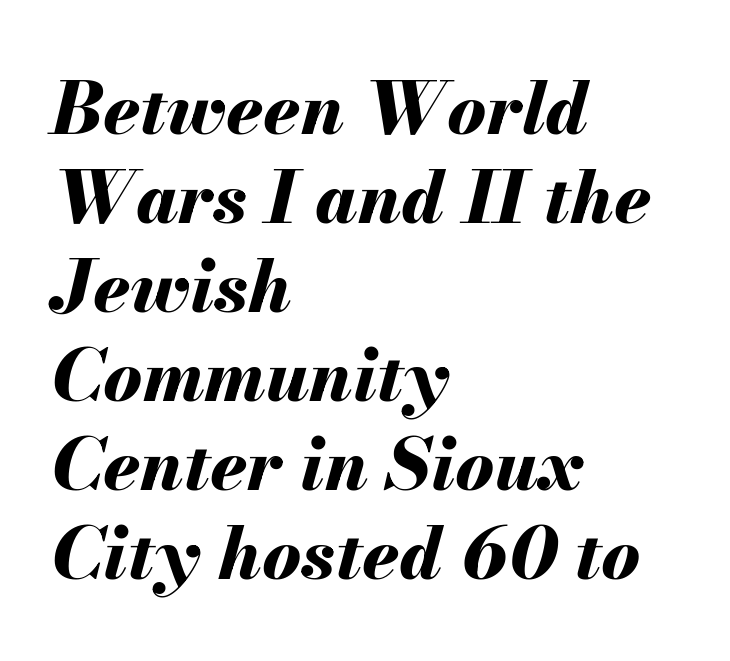
The image shows 73 px bold type, italic (leaning right); set left-aligned, line spacing 1.22x, normal letter spacing, not underlined; medium stroke contrast and a small x-height.
